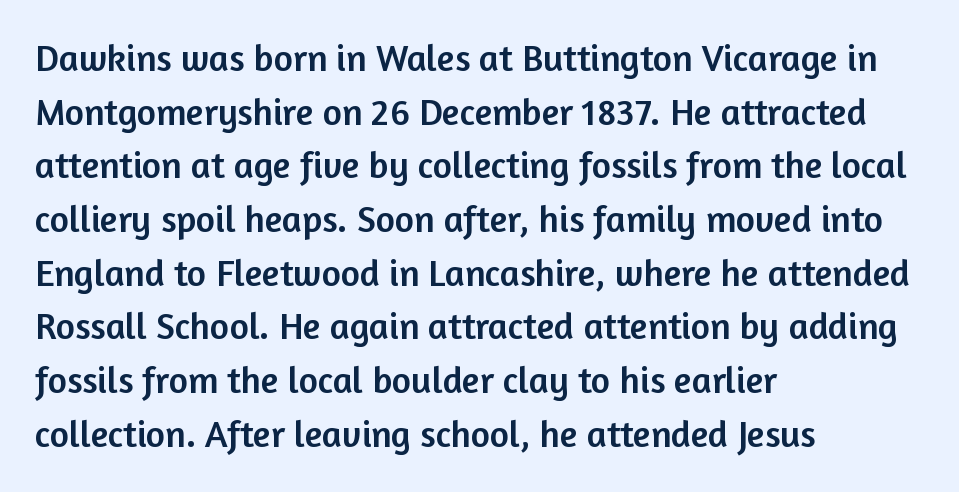
The image shows 37 px sans-serif type, upright; set left-aligned, normal line spacing (1.45x), normal letter spacing, not underlined; low stroke contrast and a medium x-height.
